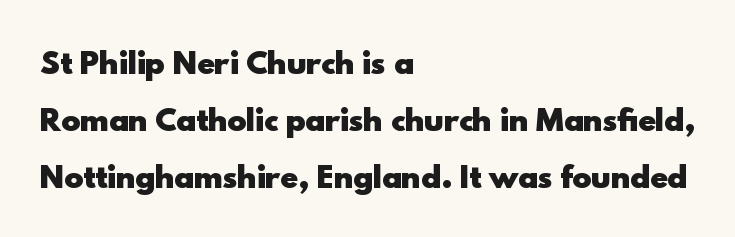
The lines are quadded left. This is sans-serif lettering, the kind often seen on screens and signage. The lettering holds an erect, upright posture throughout. Plain, unruled lines of type.
